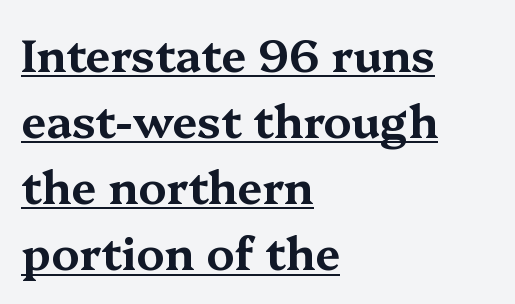
{"serif": "yes", "italic": "no", "width": "wide", "stroke_contrast": "medium", "x_height": "medium", "monospaced": "no", "underline": "yes", "align": "left", "line_spacing": "normal", "line_spacing_ratio": 1.47, "letter_spacing": "normal", "letter_spacing_em": 0.0, "glyph_px": 45}
